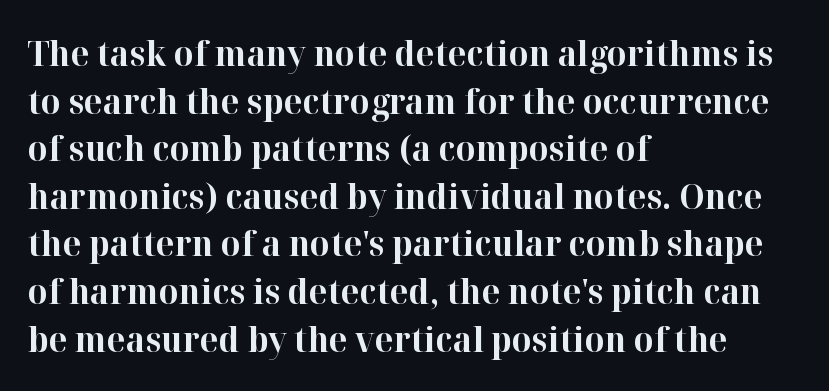
{"serif": "yes", "italic": "no", "bold": "yes", "weight": "bold", "width": "normal", "stroke_contrast": "high", "x_height": "medium", "monospaced": "no", "underline": "no", "align": "left", "line_spacing": "normal", "line_spacing_ratio": 1.36, "letter_spacing": "normal", "letter_spacing_em": 0.0, "glyph_px": 35}
